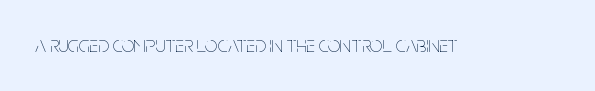
The space directly below the letters is spotless. Quick note: not italic, upright. The line texture is even and compact thanks to regular tracking. These glyphs show unthickened strokes, regular width or finer.
